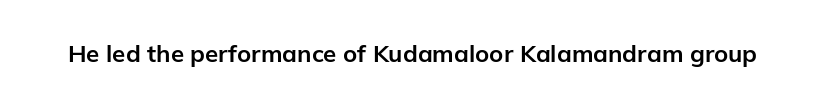
The image shows 24 px bold type, upright; set normal letter spacing, not underlined.
